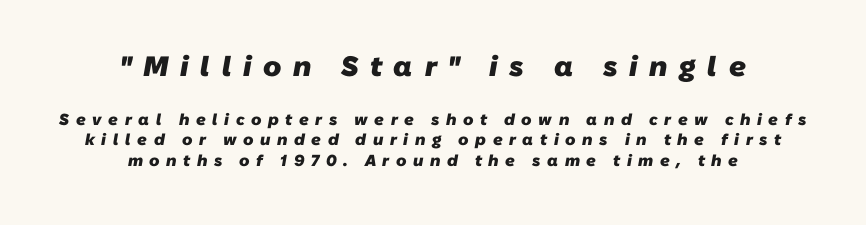
Block one is the big one; block two sits smaller underneath. Each letter's strokes conclude bluntly, with no projecting serifs. Each letter keeps its own natural width here, so spacing adapts to shape. Alignment: centered.
